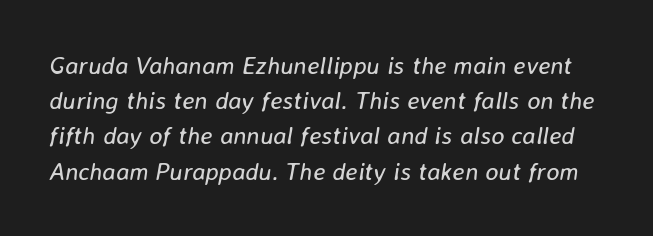
Q: Is the text bold? A: No.
Q: Is the text italic (slanted)? A: Yes, it leans right by about 8 degrees.
Q: Is the text underlined? A: No.
Q: Is the spacing between letters normal or unusually wide? A: Normal.
Q: Is the spacing between lines tight, normal or loose? A: Normal.
